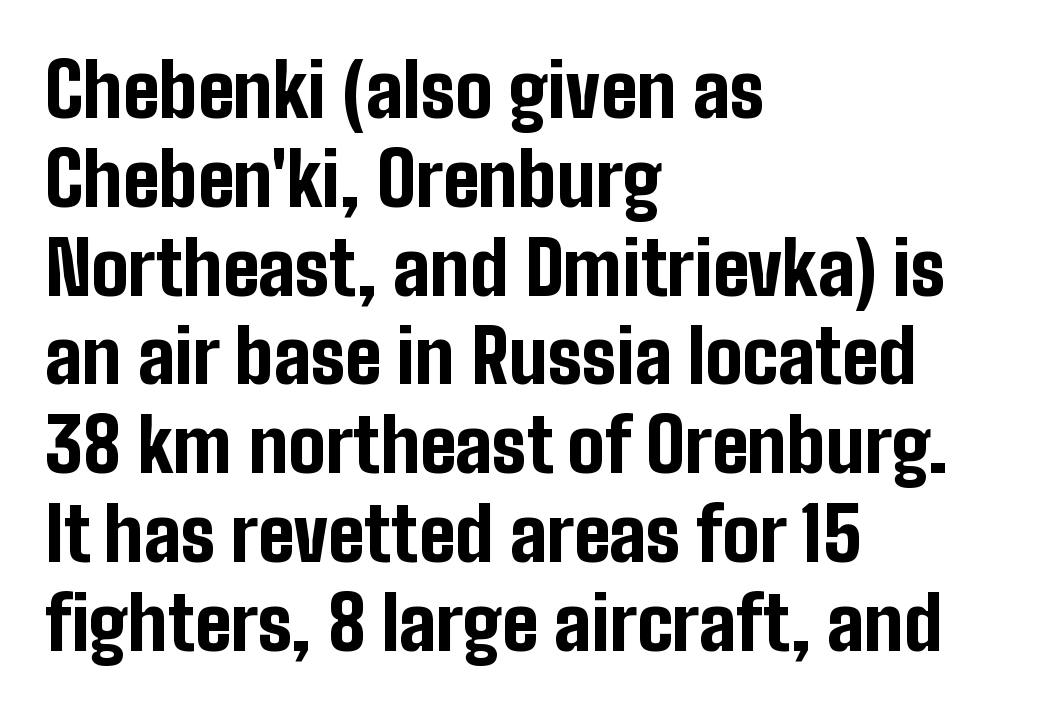
Typesetter's note: full bold, strokes at maximum text heaviness. Descenders are the only things crossing below the line. No extra tracking has been applied to these lines. Do the characters align in a grid? No, the font is proportional. Note: no serifs on the glyphs.
